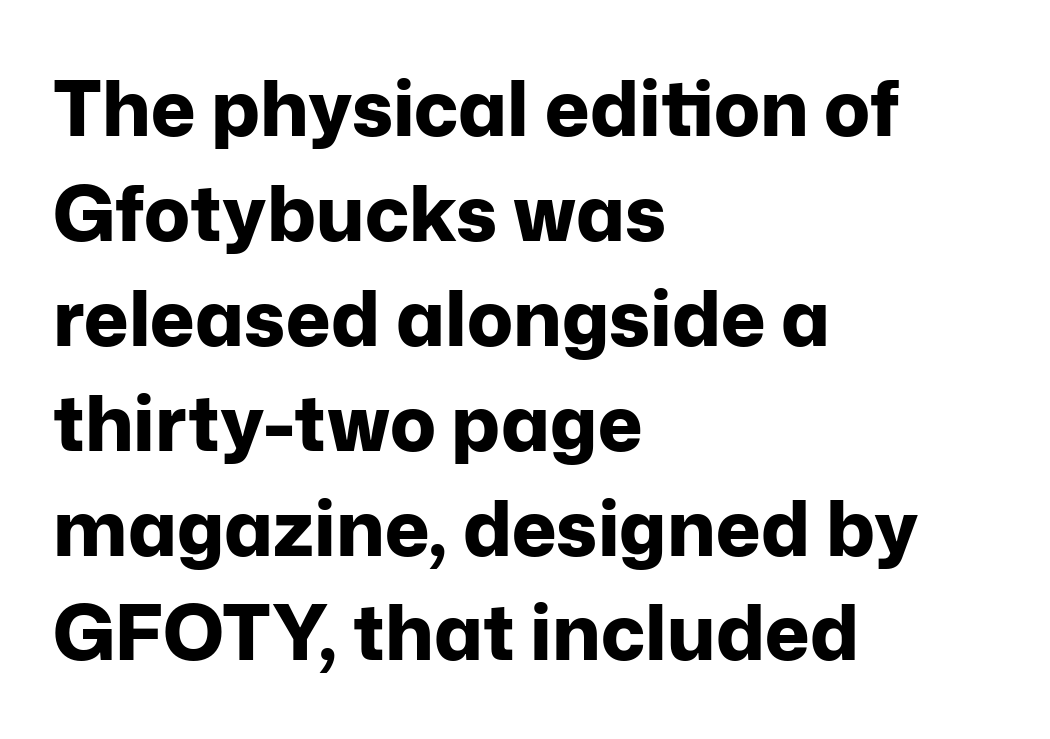
Q: Is the text bold? A: Yes.
Q: Is the text italic (slanted)? A: No, it is upright.
Q: Is the typeface a serif or a sans-serif typeface? A: Sans-serif.
Q: Is the text underlined? A: No.
Q: How is the paragraph aligned? A: Left-aligned.
Q: Is the spacing between letters normal or unusually wide? A: Normal.
Q: Is the spacing between lines tight, normal or loose? A: Normal.
Q: Width (condensed, normal, or wide)? A: Normal.
Q: Stroke contrast? A: Low.
Q: x-height? A: Medium.
Q: Monospaced? A: No.
